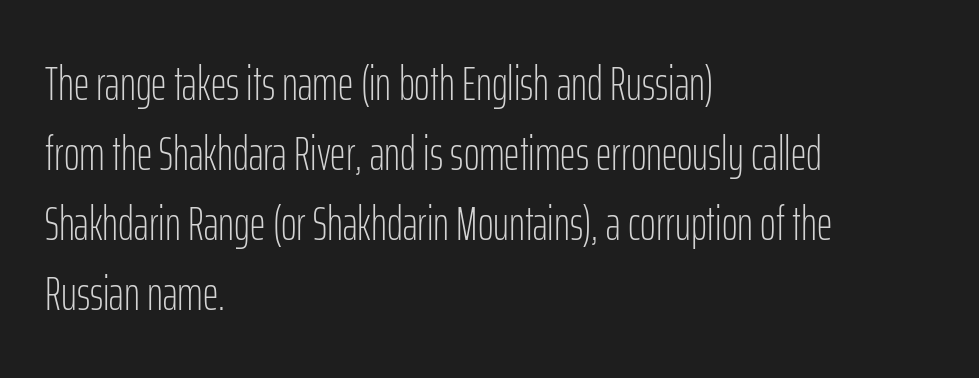
The image shows 48 px light, condensed sans-serif type, upright; set left-aligned, normal line spacing (1.46x), normal letter spacing, not underlined; low stroke contrast and a medium x-height.
